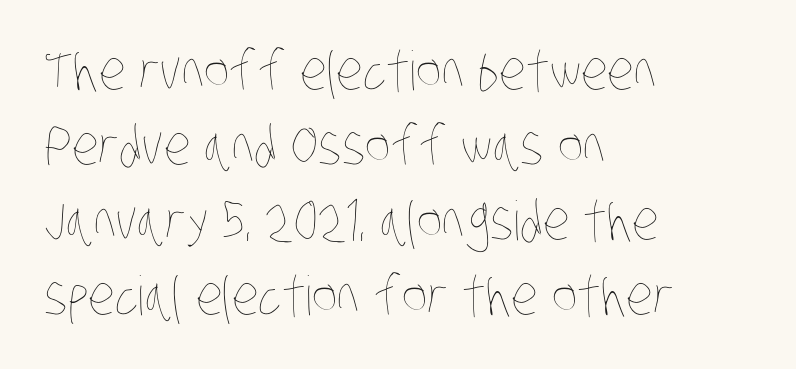
Q: Is the text bold? A: No.
Q: Is the text underlined? A: No.
Q: How is the paragraph aligned? A: Left-aligned.
Q: Is the spacing between letters normal or unusually wide? A: Normal.
Q: Is the spacing between lines tight, normal or loose? A: Normal.
Q: Width (condensed, normal, or wide)? A: Condensed.
Q: Stroke contrast? A: Low.
Q: x-height? A: Large.
Q: Monospaced? A: No.
